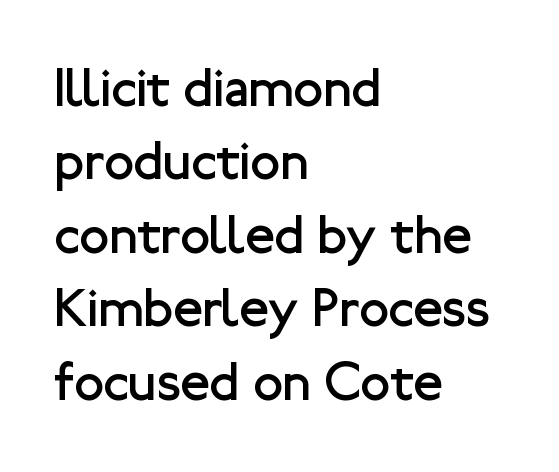
{"serif": "no", "italic": "no", "bold": "no", "weight": "regular", "width": "normal", "stroke_contrast": "low", "x_height": "medium", "monospaced": "no", "underline": "no", "align": "left", "line_spacing": "normal", "line_spacing_ratio": 1.36, "letter_spacing": "normal", "letter_spacing_em": 0.0, "glyph_px": 54}
